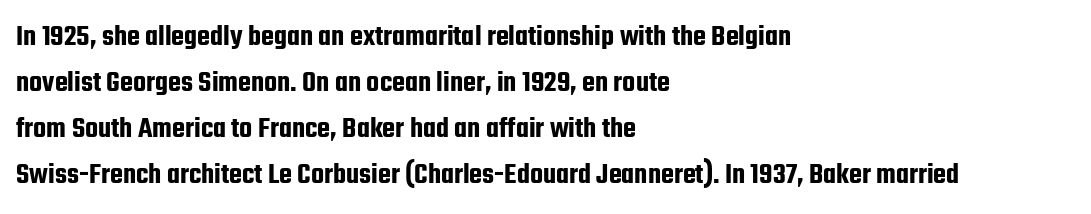
{"serif": "no", "italic": "no", "width": "condensed", "stroke_contrast": "low", "x_height": "medium", "monospaced": "no", "underline": "no", "align": "left", "line_spacing": "normal", "line_spacing_ratio": 1.53, "letter_spacing": "normal", "letter_spacing_em": 0.0, "glyph_px": 30}
